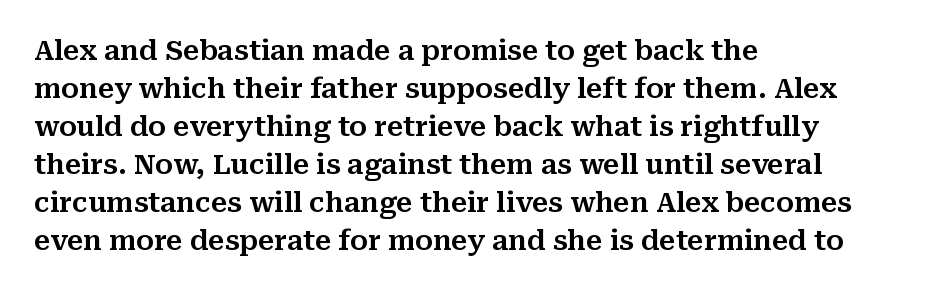
Q: Is the text italic (slanted)? A: No, it is upright.
Q: Is the text underlined? A: No.
Q: How is the paragraph aligned? A: Left-aligned.
Q: Is the spacing between letters normal or unusually wide? A: Normal.
Q: Is the spacing between lines tight, normal or loose? A: Normal.
